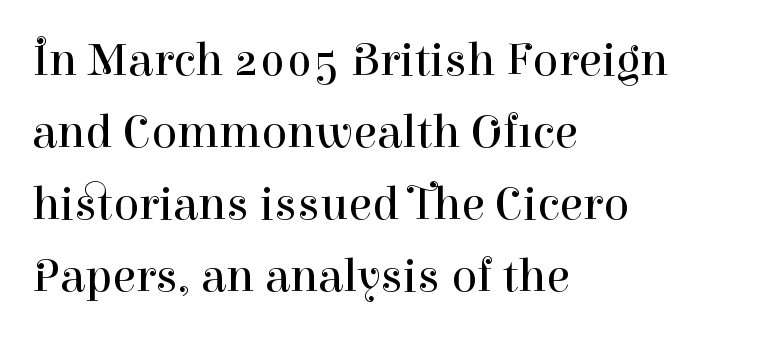
Q: Is the text bold? A: No.
Q: Is the text italic (slanted)? A: No, it is upright.
Q: Is the typeface a serif or a sans-serif typeface? A: Serif.
Q: Is the text underlined? A: No.
Q: How is the paragraph aligned? A: Left-aligned.
Q: Is the spacing between letters normal or unusually wide? A: Normal.
Q: Is the spacing between lines tight, normal or loose? A: Normal.
Q: Width (condensed, normal, or wide)? A: Normal.
Q: Stroke contrast? A: High.
Q: x-height? A: Medium.
Q: Monospaced? A: No.
